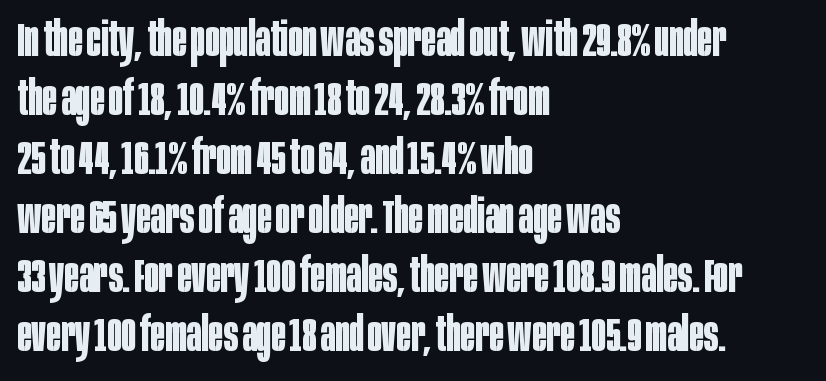
The image shows 48 px bold, condensed sans-serif type, upright; set left-aligned, line spacing 1.23x, normal letter spacing, not underlined; low stroke contrast and a large x-height.
